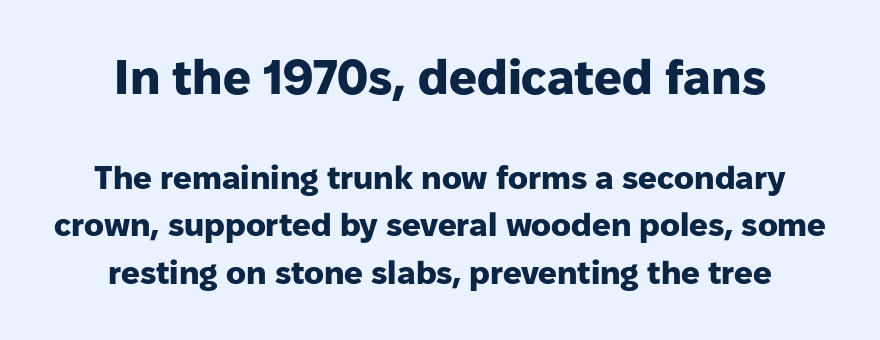
The face used here has the dense, thick strokes of a bold. Letters rest on an invisible, unmarked baseline. The setting favours the middle, as headings and verse often do. The rendering shrinks the type as you move from the upper chunk to the lower. Glyph-to-glyph distance matches everyday printed text. Horizontal bands of white between lines are of average thickness.
